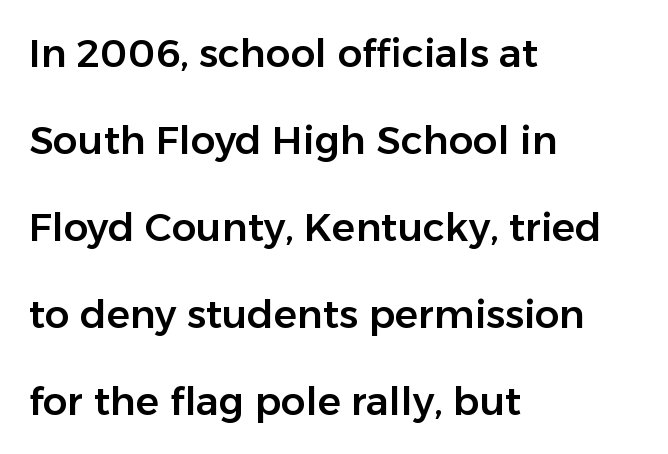
Q: Is the text italic (slanted)? A: No, it is upright.
Q: Is the typeface a serif or a sans-serif typeface? A: Sans-serif.
Q: Is the text underlined? A: No.
Q: How is the paragraph aligned? A: Left-aligned.
Q: Is the spacing between letters normal or unusually wide? A: Normal.
Q: Is the spacing between lines tight, normal or loose? A: Loose.
Q: Width (condensed, normal, or wide)? A: Normal.
Q: Stroke contrast? A: Low.
Q: x-height? A: Medium.
Q: Monospaced? A: No.
